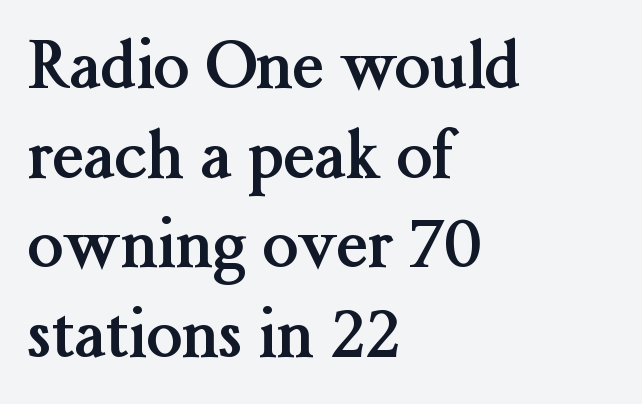
Examine the stroke ends and you'll spot serifs. The face used here is rendered with its standard letterfit. Nope, not italic — everything's standing straight. The space beneath each line is pristine and unruled.
